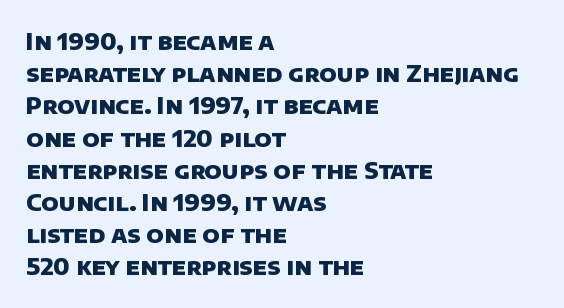
The image shows 23 px bold type; set left-aligned, normal line spacing (1.4x), normal letter spacing, not underlined.
